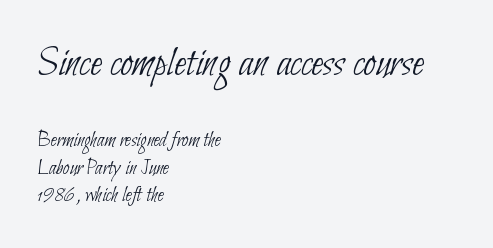
{"serif": "no", "bold": "no", "weight": "thin", "width": "condensed", "stroke_contrast": "low", "x_height": "small", "monospaced": "no", "underline": "no", "align": "left", "line_spacing": "normal", "line_spacing_ratio": 1.25, "letter_spacing": "normal", "letter_spacing_em": 0.0, "larger_block": "first", "size_ratio": 2.0, "glyph_px": 44}
